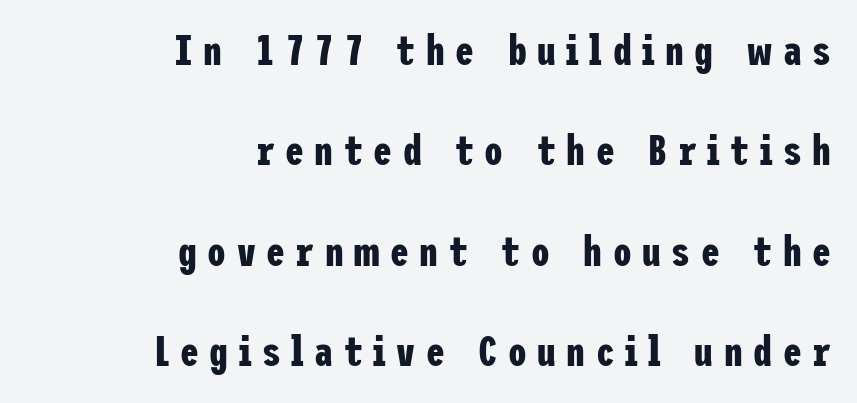
The image shows 42 px bold, condensed sans-serif type, upright; set right-aligned, loose line spacing (2.39x), unusually wide letter spacing (+0.25 em), not underlined; low stroke contrast and a medium x-height.
